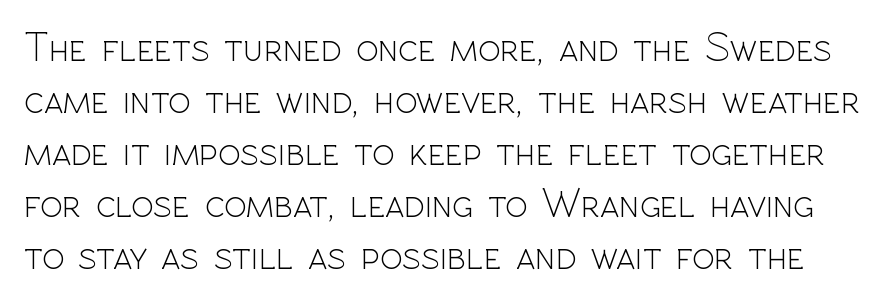
The image shows 41 px light sans-serif type, upright; set normal line spacing (1.27x), normal letter spacing, not underlined; a medium x-height.
